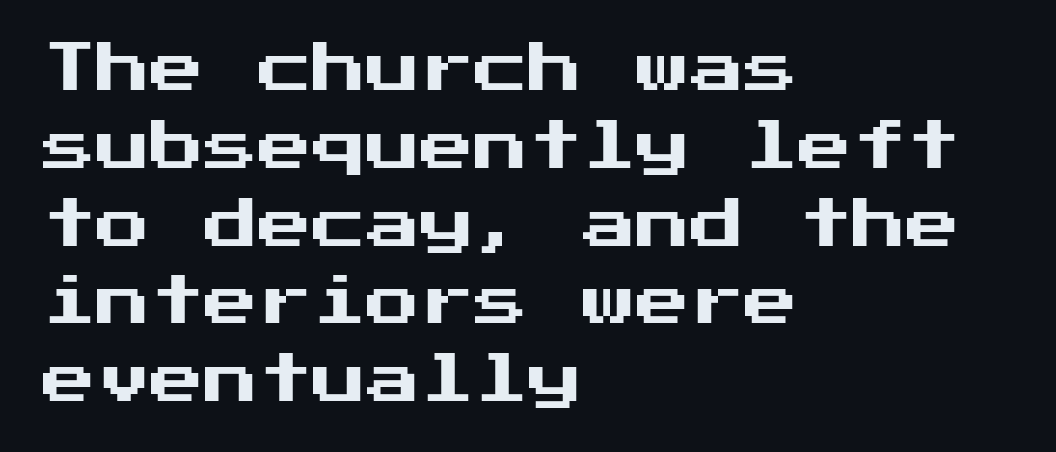
{"serif": "no", "italic": "no", "width": "normal", "stroke_contrast": "medium", "x_height": "medium", "underline": "no", "align": "left", "line_spacing": "normal", "line_spacing_ratio": 1.44, "letter_spacing": "normal", "letter_spacing_em": 0.0, "glyph_px": 54}
